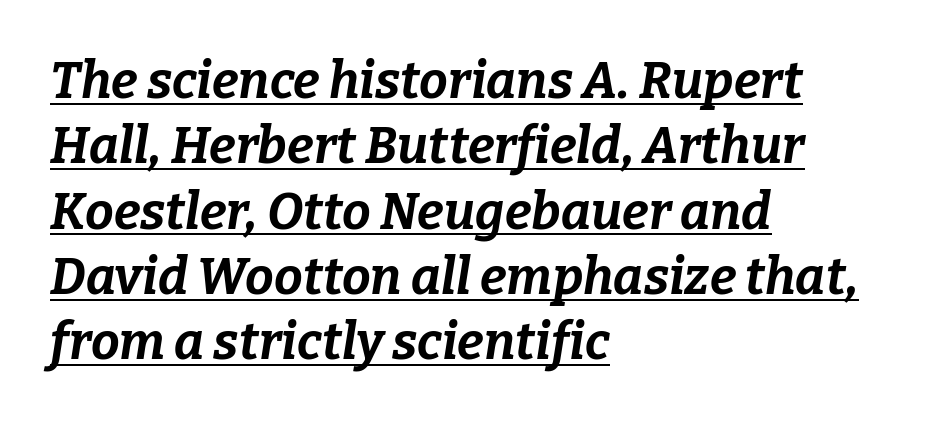
The image shows 51 px bold type, italic (leaning right); set left-aligned, normal line spacing (1.28x), normal letter spacing, underlined; low stroke contrast and a medium x-height.
